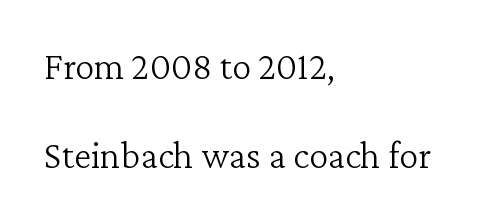
The image shows 39 px light serif type, upright; set left-aligned, loose line spacing (2.28x), normal letter spacing, not underlined; low stroke contrast and a medium x-height.
